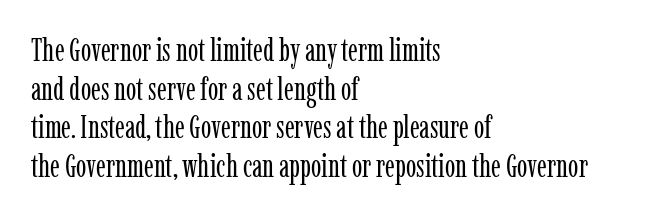
{"serif": "yes", "italic": "no", "bold": "no", "weight": "regular", "width": "condensed", "stroke_contrast": "low", "x_height": "medium", "monospaced": "no", "underline": "no", "align": "left", "line_spacing": "normal", "line_spacing_ratio": 1.25, "letter_spacing": "normal", "letter_spacing_em": 0.0, "glyph_px": 31}
